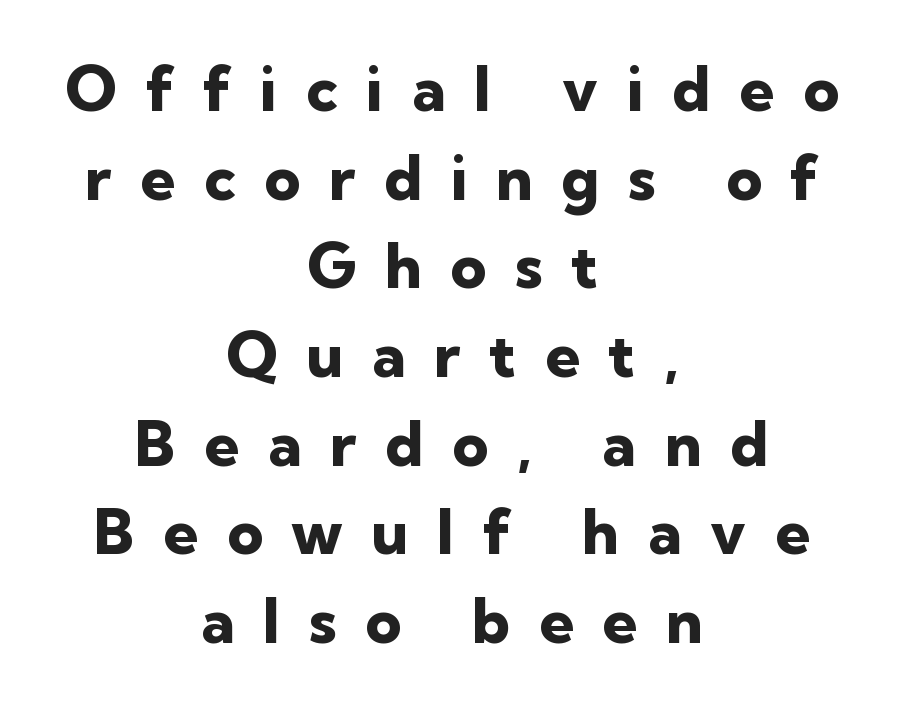
{"serif": "no", "italic": "no", "bold": "yes", "weight": "heavy", "width": "normal", "stroke_contrast": "low", "x_height": "medium", "monospaced": "no", "underline": "no", "align": "center", "line_spacing": "normal", "line_spacing_ratio": 1.43, "letter_spacing": "wide", "letter_spacing_em": 0.46, "glyph_px": 62}
